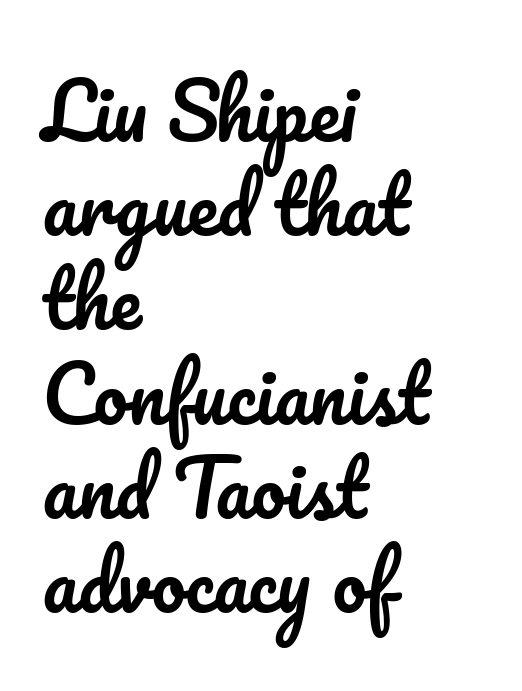
Decoration check: the copy has no underline. The paragraph shown leans on its left margin. Looks like regular typesetting: each glyph gets only the width it needs. These lines keep a tight, regular rhythm from letter to letter.
